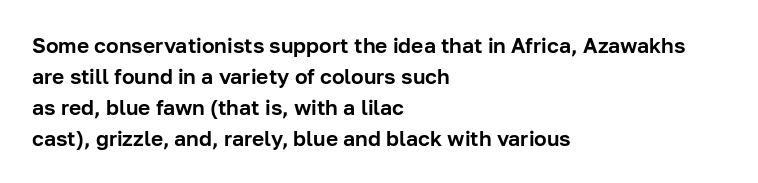
{"italic": "no", "underline": "no", "align": "left", "line_spacing": "normal", "line_spacing_ratio": 1.47, "letter_spacing": "normal", "letter_spacing_em": 0.0, "glyph_px": 21}
